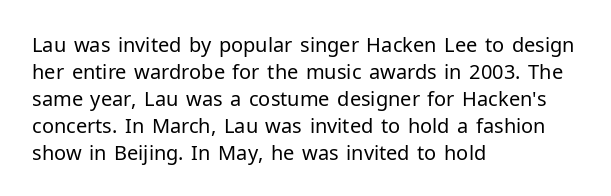
Q: Is the text bold? A: No.
Q: Is the text italic (slanted)? A: No, it is upright.
Q: Is the text underlined? A: No.
Q: How is the paragraph aligned? A: Left-aligned.
Q: Is the spacing between letters normal or unusually wide? A: Normal.
Q: Is the spacing between lines tight, normal or loose? A: Normal.
